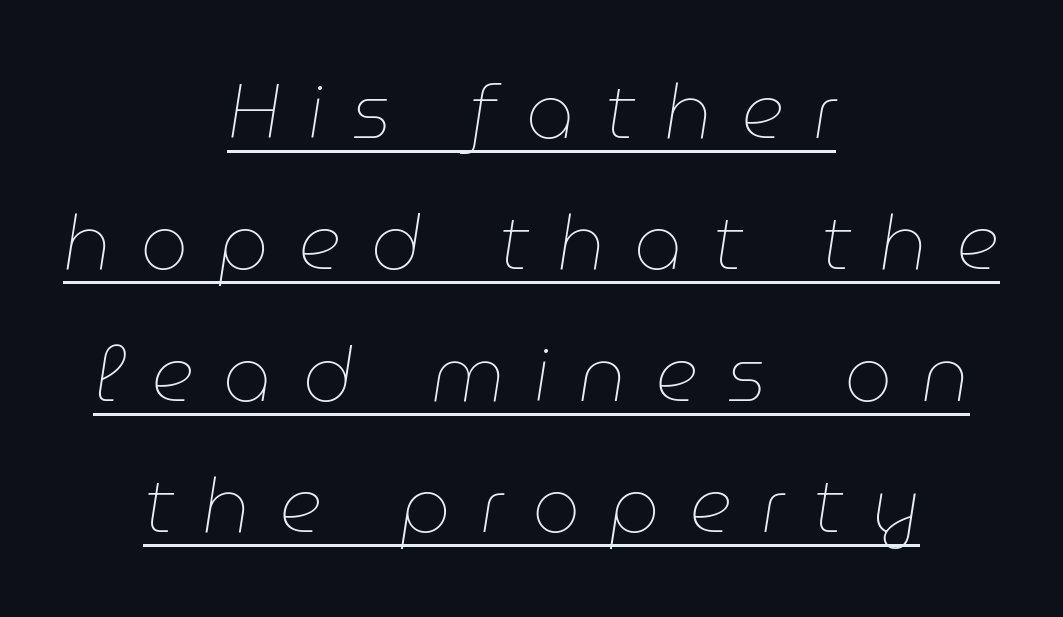
{"italic": "yes", "lean": "right", "slant_degrees": 9, "bold": "no", "weight": "thin", "width": "normal", "stroke_contrast": "low", "x_height": "medium", "monospaced": "no", "underline": "yes", "align": "center", "line_spacing_ratio": 1.73, "letter_spacing": "wide", "letter_spacing_em": 0.38, "glyph_px": 76}
